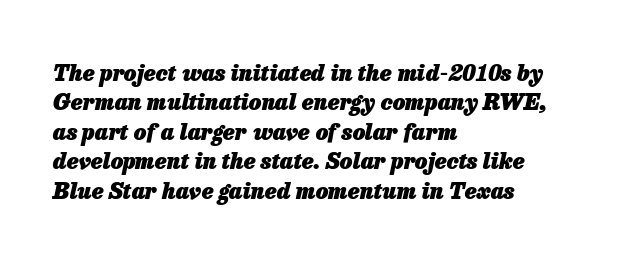
{"italic": "yes", "lean": "right", "slant_degrees": 13, "bold": "yes", "underline": "no", "align": "left", "line_spacing": "normal", "line_spacing_ratio": 1.34, "letter_spacing": "normal", "letter_spacing_em": 0.0, "glyph_px": 22}
